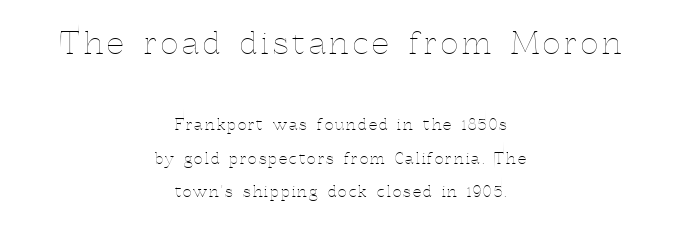
The image shows 30 px thin type, upright; set centered, loose line spacing (2.24x), not underlined; the first (top) block is 2.0x larger; a medium x-height.
